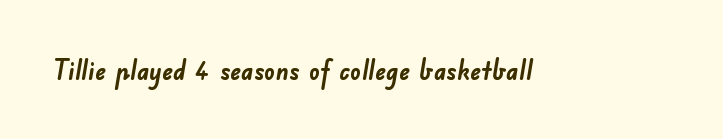
Thick stems and heavy bowls — unmistakably bold. The specimen omits any rule beneath the text block's lines. How are the letters spaced? Ordinarily, with no added tracking.
